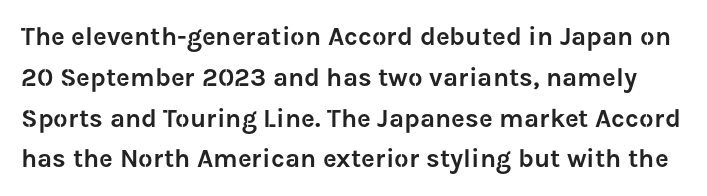
{"italic": "no", "underline": "no", "line_spacing": "normal", "line_spacing_ratio": 1.57, "letter_spacing": "normal", "letter_spacing_em": 0.0, "glyph_px": 26}
